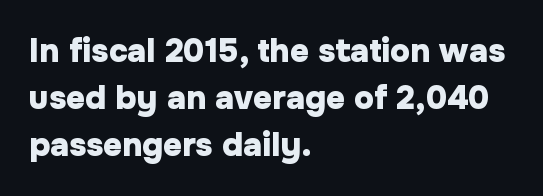
Q: Is the text bold? A: Yes.
Q: Is the text italic (slanted)? A: No, it is upright.
Q: Is the typeface a serif or a sans-serif typeface? A: Sans-serif.
Q: Is the text underlined? A: No.
Q: How is the paragraph aligned? A: Left-aligned.
Q: Is the spacing between letters normal or unusually wide? A: Normal.
Q: Is the spacing between lines tight, normal or loose? A: Normal.
Q: Width (condensed, normal, or wide)? A: Normal.
Q: Stroke contrast? A: Low.
Q: x-height? A: Medium.
Q: Monospaced? A: No.
